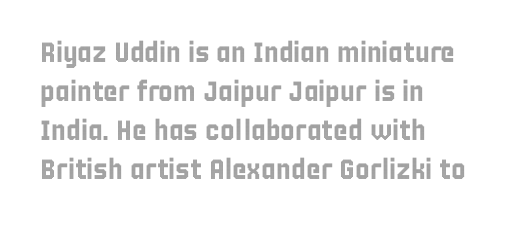
Line beginnings align vertically; line endings do not. A normal amount of white space separates one row of letters from the next. The specimen omits any rule beneath the text block's lines. The passage shown has conventional tracking throughout.
